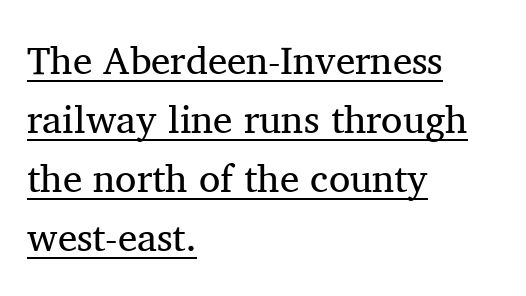
Counters stay open thanks to moderate or lighter strokes. Notice how the passage keeps a crisp vertical edge on the left only. Each letter keeps its own natural width here, so spacing adapts to shape. No italicization has been applied; the sample stays upright. These lines are composed in type with serifs. The tracking reads as untouched default to a designer's eye.
